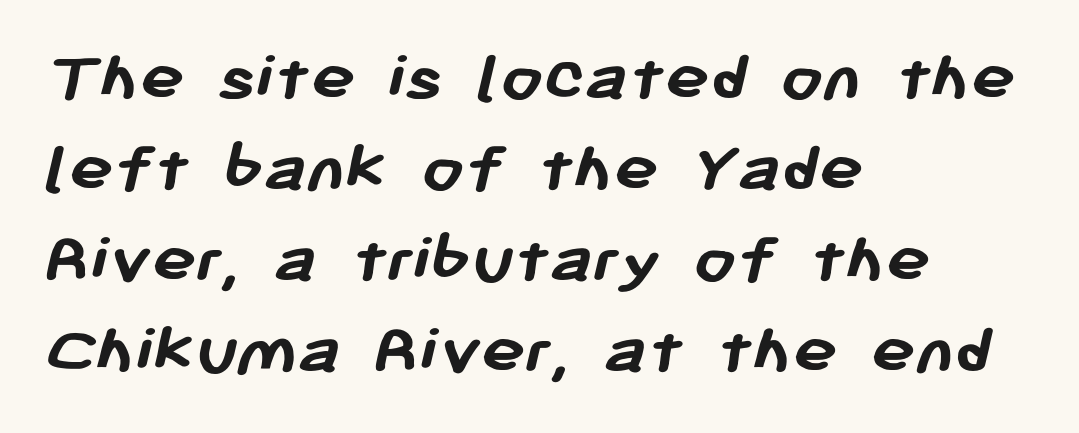
{"serif": "no", "bold": "yes", "weight": "semibold", "width": "normal", "stroke_contrast": "low", "x_height": "medium", "monospaced": "no", "underline": "no", "align": "left", "line_spacing_ratio": 1.23, "letter_spacing": "normal", "letter_spacing_em": 0.0, "glyph_px": 74}
